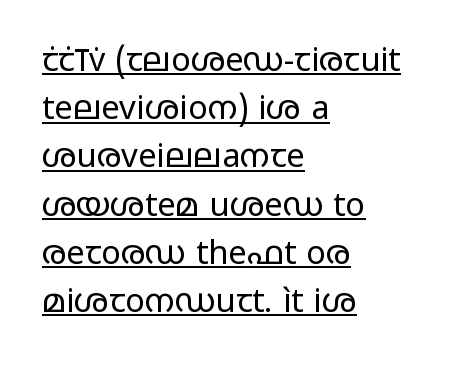
Q: Is the text bold? A: No.
Q: Is the text italic (slanted)? A: No, it is upright.
Q: Is the typeface a serif or a sans-serif typeface? A: Sans-serif.
Q: Is the text underlined? A: Yes.
Q: How is the paragraph aligned? A: Left-aligned.
Q: Is the spacing between letters normal or unusually wide? A: Normal.
Q: Is the spacing between lines tight, normal or loose? A: Normal.
Q: Width (condensed, normal, or wide)? A: Wide.
Q: Stroke contrast? A: Low.
Q: x-height? A: Medium.
Q: Monospaced? A: No.
